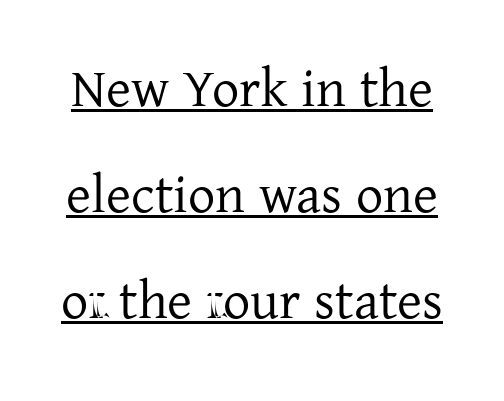
Q: Is the text italic (slanted)? A: No, it is upright.
Q: Is the typeface a serif or a sans-serif typeface? A: Serif.
Q: Is the text underlined? A: Yes.
Q: Is the spacing between letters normal or unusually wide? A: Normal.
Q: Is the spacing between lines tight, normal or loose? A: Loose.
Q: Width (condensed, normal, or wide)? A: Normal.
Q: Stroke contrast? A: Low.
Q: x-height? A: Medium.
Q: Monospaced? A: No.
